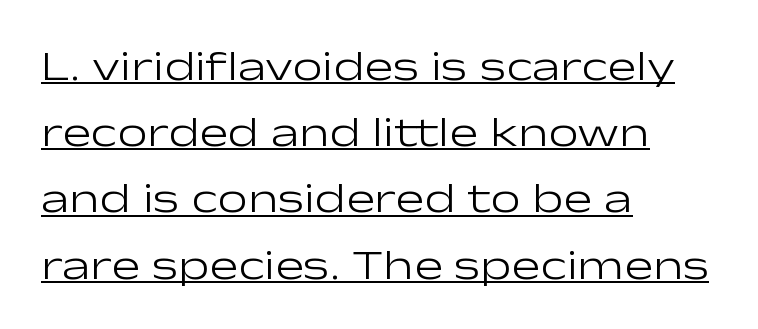
Q: Is the text bold? A: No.
Q: Is the text italic (slanted)? A: No, it is upright.
Q: Is the typeface a serif or a sans-serif typeface? A: Sans-serif.
Q: Is the text underlined? A: Yes.
Q: How is the paragraph aligned? A: Left-aligned.
Q: Is the spacing between letters normal or unusually wide? A: Normal.
Q: Is the spacing between lines tight, normal or loose? A: Normal.
Q: Width (condensed, normal, or wide)? A: Wide.
Q: Stroke contrast? A: Low.
Q: x-height? A: Medium.
Q: Monospaced? A: No.
